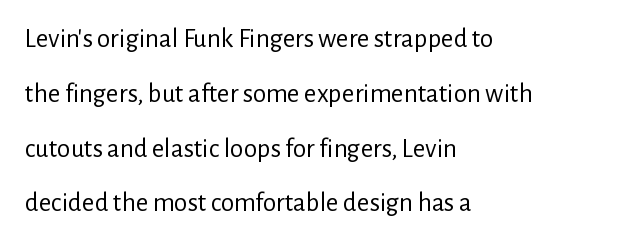
{"italic": "no", "bold": "no", "underline": "no", "align": "left", "line_spacing": "loose", "line_spacing_ratio": 2.03, "letter_spacing": "normal", "letter_spacing_em": 0.0, "glyph_px": 27}
